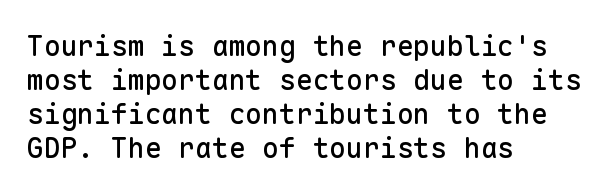
The image shows 28 px sans-serif type, upright, monospaced; set left-aligned, line spacing 1.21x, normal letter spacing, not underlined; low stroke contrast and a medium x-height.
